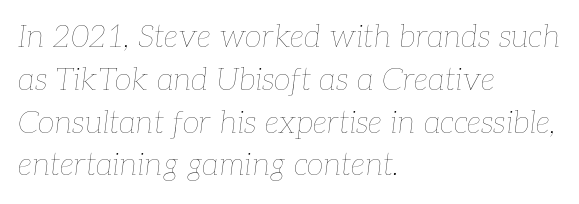
The image shows 31 px thin type, italic (leaning right); set left-aligned, normal line spacing (1.38x), normal letter spacing, not underlined; low stroke contrast and a medium x-height.
